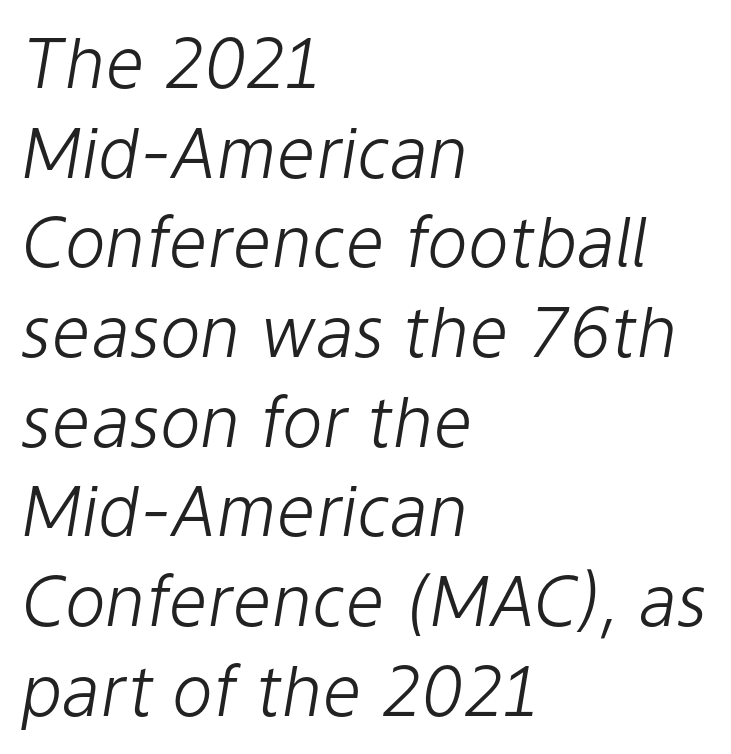
Q: Is the text bold? A: No.
Q: Is the text italic (slanted)? A: Yes, it leans right by about 9 degrees.
Q: Is the text underlined? A: No.
Q: How is the paragraph aligned? A: Left-aligned.
Q: Is the spacing between letters normal or unusually wide? A: Normal.
Q: Is the spacing between lines tight, normal or loose? A: Normal.
Q: Width (condensed, normal, or wide)? A: Normal.
Q: Stroke contrast? A: Low.
Q: x-height? A: Medium.
Q: Monospaced? A: No.
